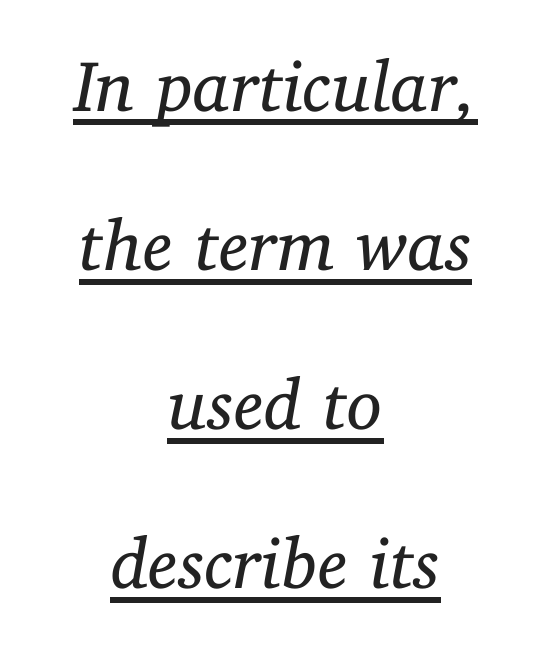
The image shows 72 px regular-weight serif type, italic (leaning right); set centered, loose line spacing (2.21x), normal letter spacing, underlined; low stroke contrast and a medium x-height.
